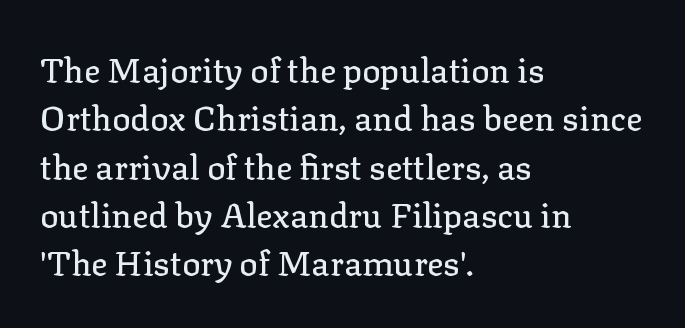
The image shows 34 px serif type, upright; set left-aligned, normal line spacing (1.42x), normal letter spacing, not underlined; low stroke contrast and a medium x-height.
